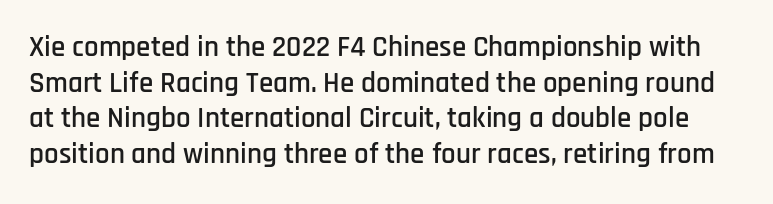
This rendering leaves character spacing at its baseline value. This sample has the flowing, uneven cadence of proportional lettering. A clean baseline with only descenders dipping below it. Designer's note — italics off, roman on. A sans-serif font was chosen for this passage.
